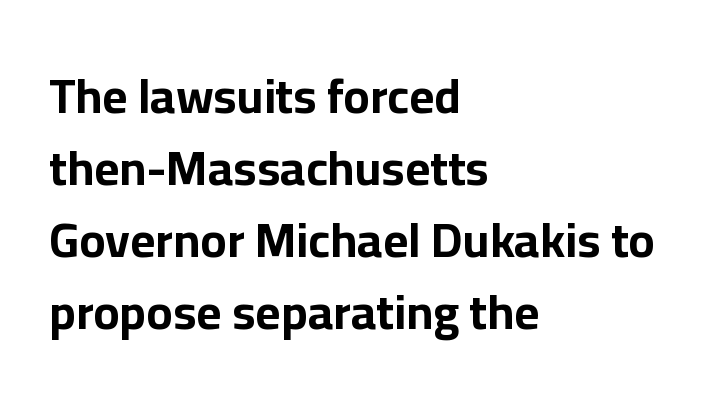
When letters stand straight like this, we call the style roman or upright. The rendering keeps characters at their native spacing. The space directly below the letters is spotless. A dark, heavy texture on the line: the type is bold. Note the varied advance widths — an 'i' is clearly narrower than an 'm'.
